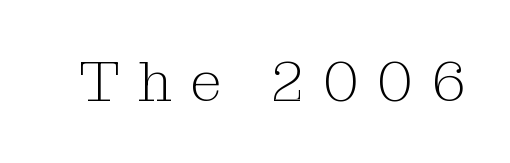
The image shows 58 px light serif type, upright; set unusually wide letter spacing (+0.31 em), not underlined; medium stroke contrast and a medium x-height.
